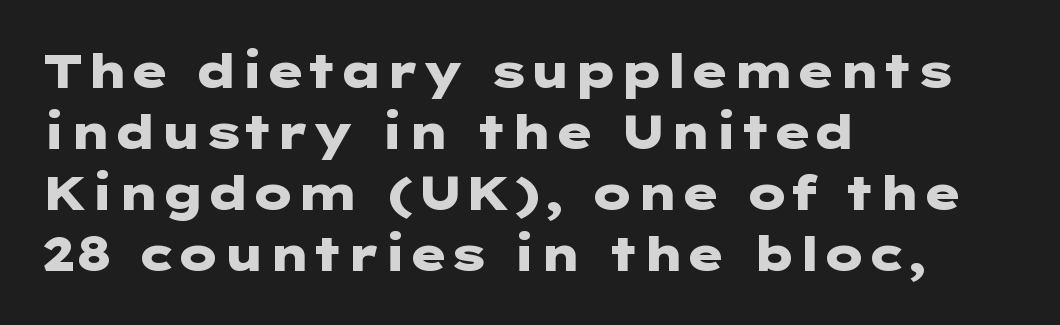
The image shows 47 px heavy, wide sans-serif type, upright; set left-aligned, normal line spacing (1.3x), normal letter spacing, not underlined; low stroke contrast and a medium x-height.
